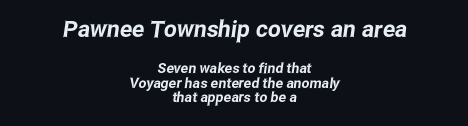
These two chunks differ in scale, with the top chunk taking the larger measure. Beneath every word, the page is bare. A centered setting, common on invitations and titles, is used for this passage. This rendering leaves character spacing at its baseline value. Closely set lines give the paragraph a compact silhouette.
